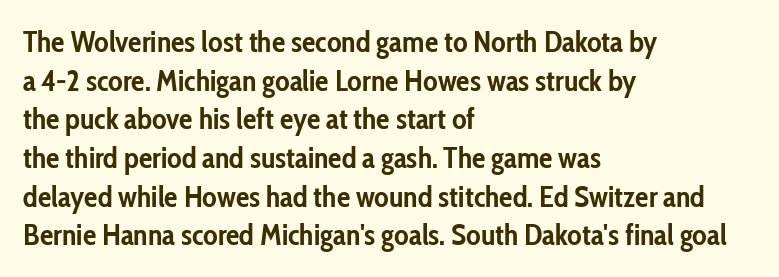
The image shows 30 px semibold, condensed sans-serif type, upright; set left-aligned, normal line spacing (1.29x), normal letter spacing, not underlined; low stroke contrast and a medium x-height.
